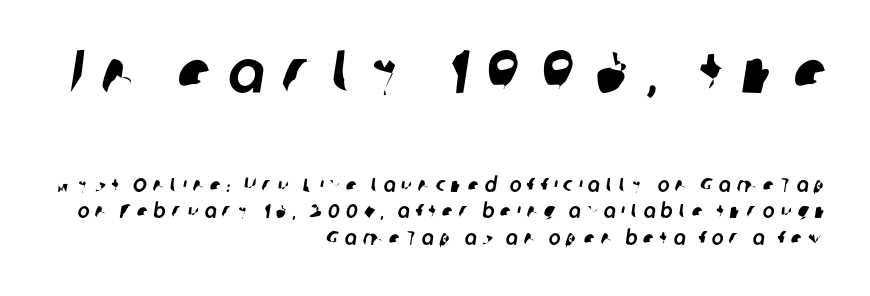
{"serif": "no", "width": "normal", "stroke_contrast": "low", "x_height": "medium", "monospaced": "no", "underline": "no", "align": "right", "line_spacing": "normal", "line_spacing_ratio": 1.34, "letter_spacing": "wide", "letter_spacing_em": 0.29, "larger_block": "first", "size_ratio": 3.05, "glyph_px": 61}
